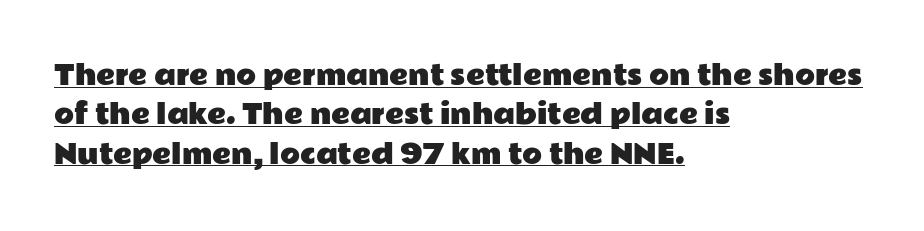
{"italic": "no", "underline": "yes", "align": "left", "line_spacing": "normal", "line_spacing_ratio": 1.51, "letter_spacing": "normal", "letter_spacing_em": 0.0, "glyph_px": 26}
